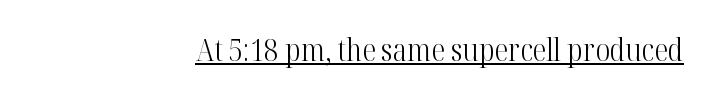
The image shows 31 px light, condensed serif type, upright; set right-aligned, normal letter spacing, underlined; high stroke contrast and a medium x-height.
